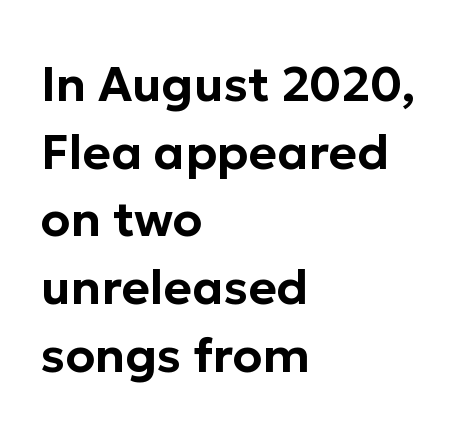
The image shows 48 px sans-serif type, upright; set left-aligned, normal line spacing (1.41x), normal letter spacing, not underlined; low stroke contrast and a medium x-height.
